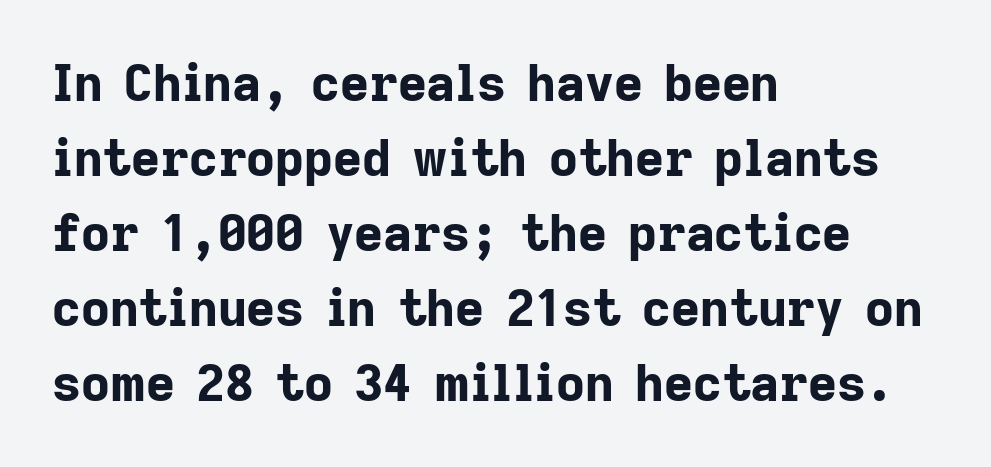
{"serif": "no", "italic": "no", "bold": "yes", "weight": "bold", "width": "normal", "stroke_contrast": "low", "x_height": "medium", "monospaced": "no", "underline": "no", "align": "left", "line_spacing": "normal", "line_spacing_ratio": 1.5, "letter_spacing": "normal", "letter_spacing_em": 0.0, "glyph_px": 50}
